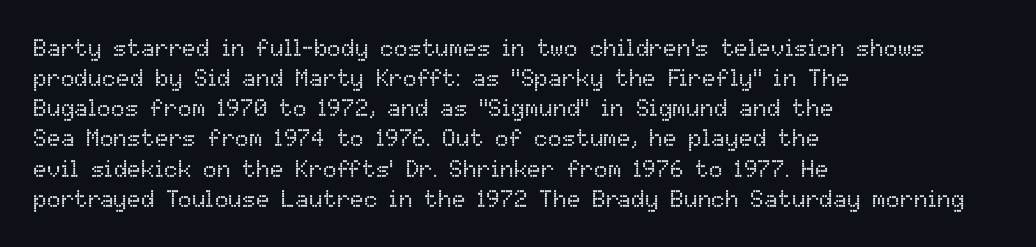
The image shows 23 px text type, upright; set left-aligned, normal line spacing (1.31x), normal letter spacing, not underlined.
